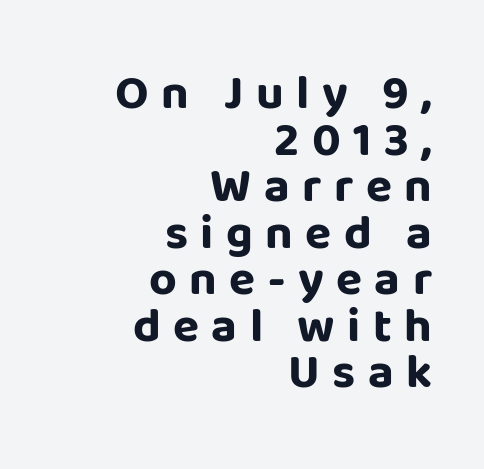
The image shows 48 px bold sans-serif type, upright; set right-aligned, tight line spacing (0.97x), unusually wide letter spacing (+0.26 em), not underlined; low stroke contrast and a large x-height.
